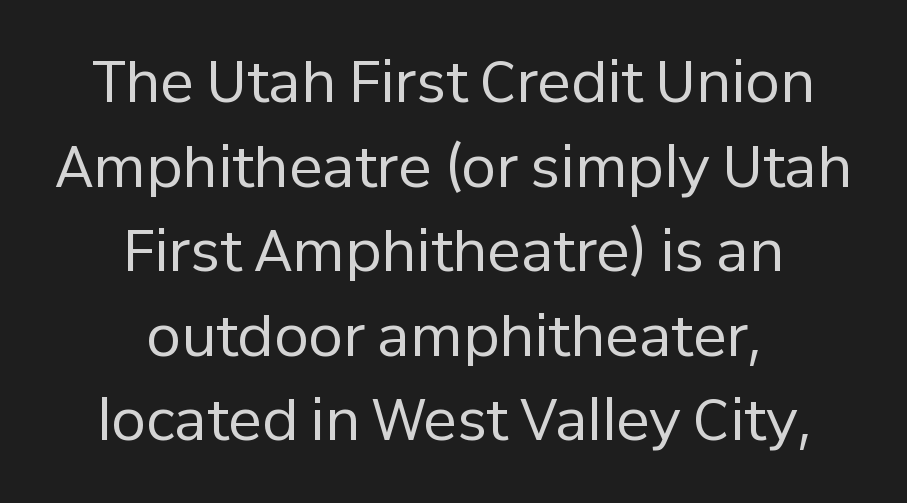
{"serif": "no", "italic": "no", "bold": "no", "weight": "regular", "width": "normal", "stroke_contrast": "low", "x_height": "medium", "monospaced": "no", "underline": "no", "align": "center", "line_spacing": "normal", "line_spacing_ratio": 1.51, "letter_spacing": "normal", "letter_spacing_em": 0.0, "glyph_px": 56}
